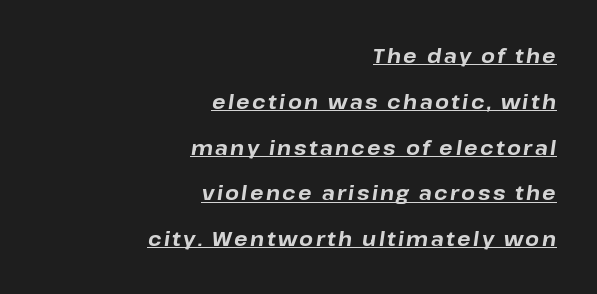
{"italic": "yes", "lean": "right", "slant_degrees": 8, "bold": "yes", "underline": "yes", "align": "right", "line_spacing": "loose", "line_spacing_ratio": 2.29, "glyph_px": 20}
